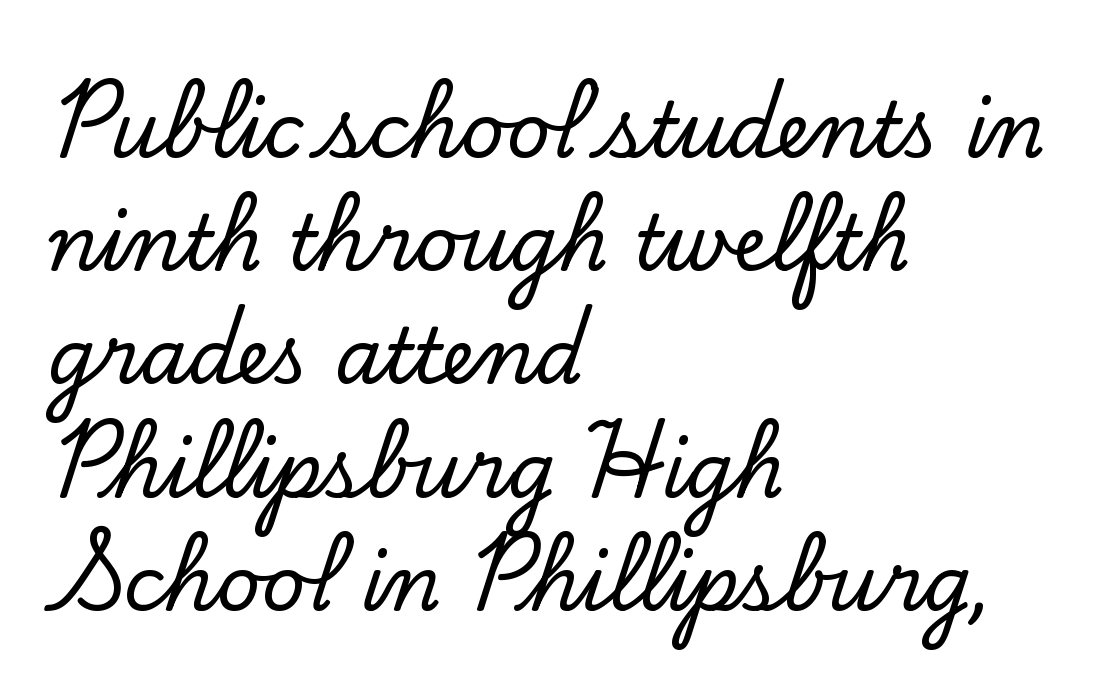
The image shows 76 px serif type; set left-aligned, normal line spacing (1.49x), normal letter spacing, not underlined; low stroke contrast and a small x-height.
